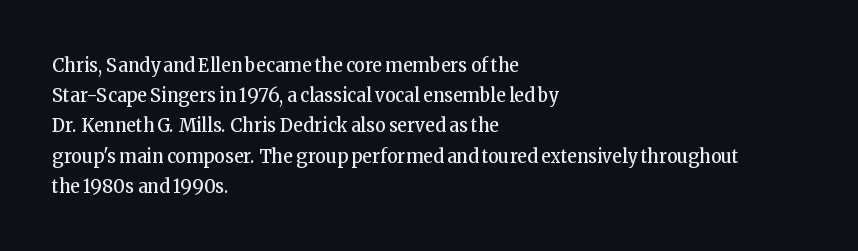
Q: Is the text bold? A: No.
Q: Is the text italic (slanted)? A: No, it is upright.
Q: Is the text underlined? A: No.
Q: How is the paragraph aligned? A: Left-aligned.
Q: Is the spacing between letters normal or unusually wide? A: Normal.
Q: Is the spacing between lines tight, normal or loose? A: Normal.
